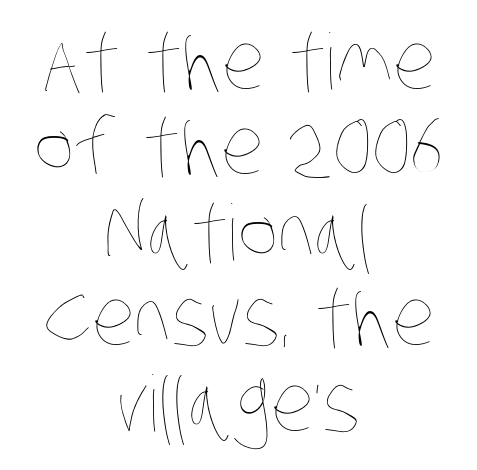
Q: Is the text bold? A: No.
Q: Is the text underlined? A: No.
Q: How is the paragraph aligned? A: Centered.
Q: Is the spacing between letters normal or unusually wide? A: Normal.
Q: Is the spacing between lines tight, normal or loose? A: Tight.
Q: Width (condensed, normal, or wide)? A: Condensed.
Q: Stroke contrast? A: Low.
Q: x-height? A: Large.
Q: Monospaced? A: No.
